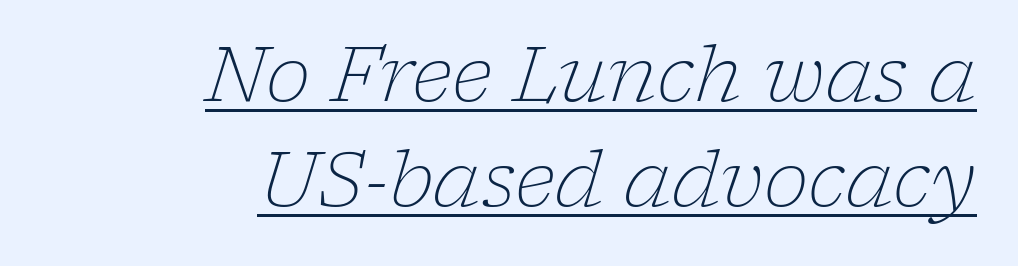
The image shows 76 px light serif type, italic (leaning right); set right-aligned, normal line spacing (1.38x), normal letter spacing, underlined; low stroke contrast and a medium x-height.
